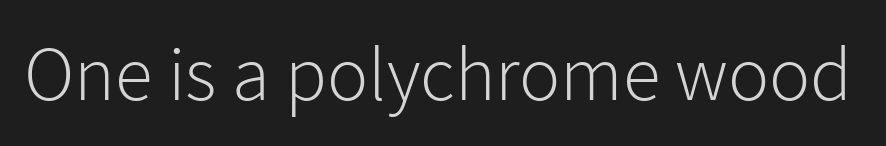
Q: Is the text bold? A: No.
Q: Is the text italic (slanted)? A: No, it is upright.
Q: Is the typeface a serif or a sans-serif typeface? A: Sans-serif.
Q: Is the text underlined? A: No.
Q: Is the spacing between letters normal or unusually wide? A: Normal.
Q: Width (condensed, normal, or wide)? A: Normal.
Q: Stroke contrast? A: Low.
Q: x-height? A: Medium.
Q: Monospaced? A: No.
